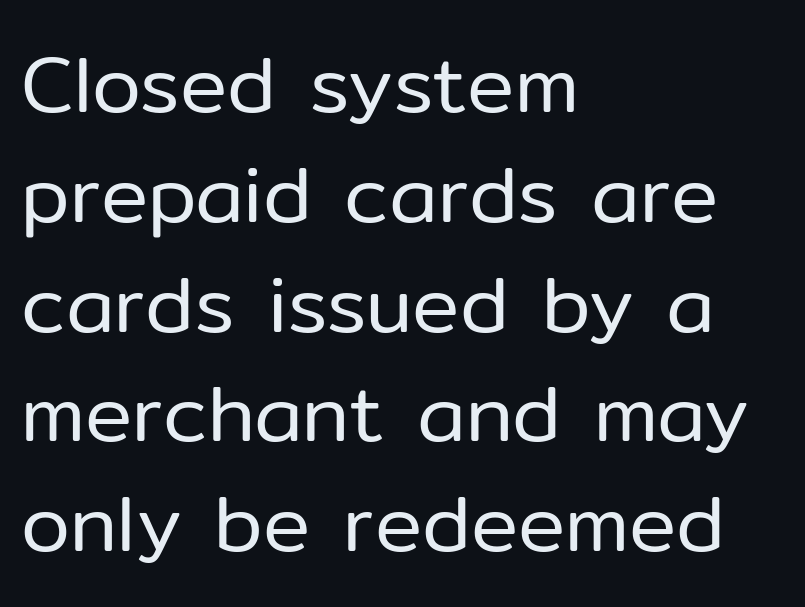
{"serif": "no", "italic": "no", "bold": "no", "weight": "regular", "width": "normal", "stroke_contrast": "low", "x_height": "medium", "monospaced": "no", "underline": "no", "align": "left", "line_spacing": "normal", "line_spacing_ratio": 1.39, "letter_spacing": "normal", "letter_spacing_em": 0.0, "glyph_px": 79}
